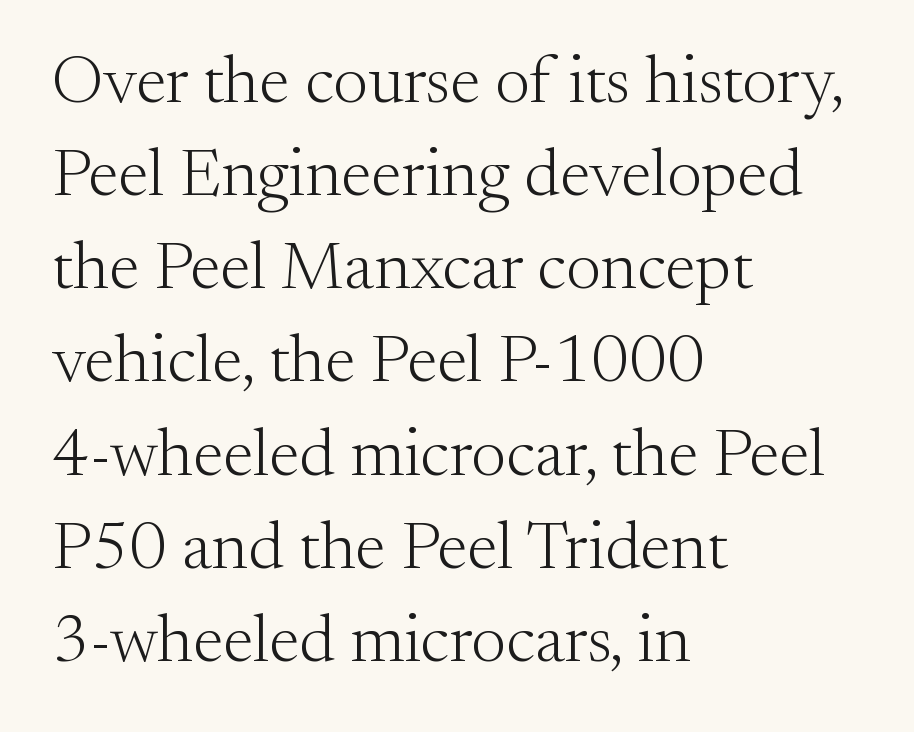
{"serif": "yes", "italic": "no", "bold": "no", "weight": "light", "width": "normal", "stroke_contrast": "medium", "x_height": "small", "monospaced": "no", "underline": "no", "align": "left", "line_spacing": "normal", "line_spacing_ratio": 1.37, "letter_spacing": "normal", "letter_spacing_em": 0.0, "glyph_px": 68}
